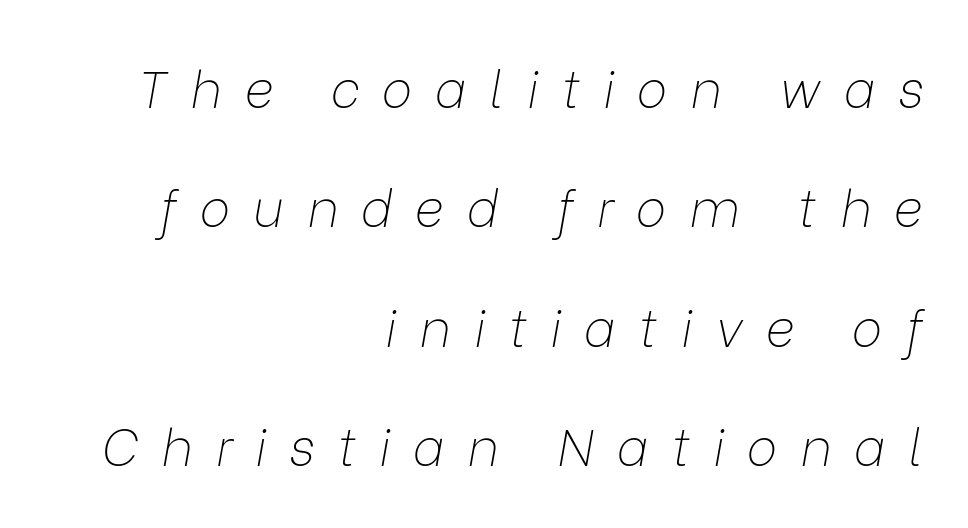
Q: Is the text bold? A: No.
Q: Is the text italic (slanted)? A: Yes, it leans right by about 9 degrees.
Q: Is the text underlined? A: No.
Q: How is the paragraph aligned? A: Right-aligned.
Q: Is the spacing between letters normal or unusually wide? A: Unusually wide.
Q: Is the spacing between lines tight, normal or loose? A: Loose.
Q: Width (condensed, normal, or wide)? A: Normal.
Q: Stroke contrast? A: Low.
Q: x-height? A: Medium.
Q: Monospaced? A: No.
